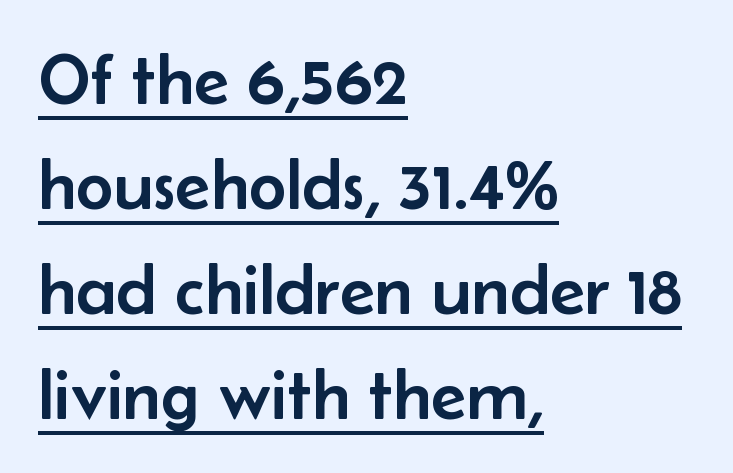
{"serif": "no", "italic": "no", "width": "normal", "stroke_contrast": "low", "x_height": "small", "monospaced": "no", "underline": "yes", "align": "left", "line_spacing": "normal", "line_spacing_ratio": 1.44, "letter_spacing": "normal", "letter_spacing_em": 0.0, "glyph_px": 73}
